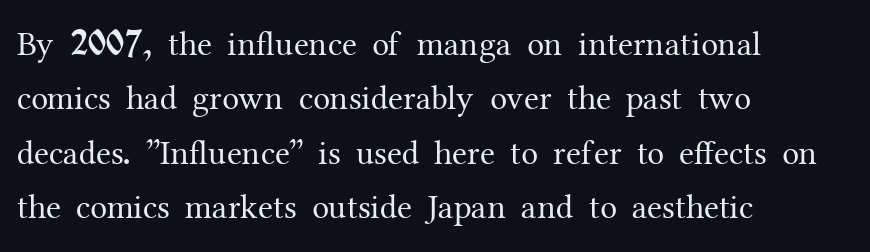
{"serif": "yes", "italic": "no", "bold": "no", "weight": "regular", "width": "normal", "stroke_contrast": "medium", "x_height": "medium", "monospaced": "no", "underline": "no", "align": "left", "line_spacing": "normal", "line_spacing_ratio": 1.6, "letter_spacing": "normal", "letter_spacing_em": 0.0, "glyph_px": 34}
